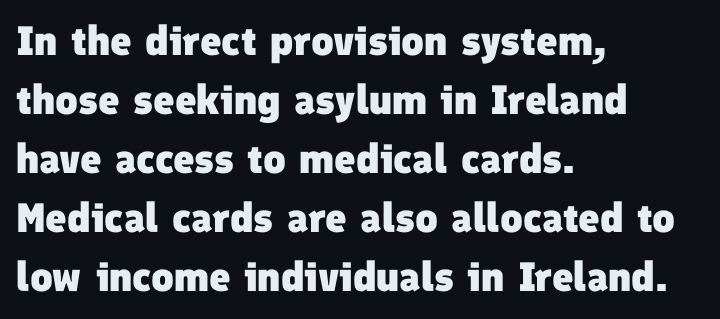
The image shows 41 px heavy sans-serif type; set left-aligned, normal line spacing (1.44x), normal letter spacing, not underlined; low stroke contrast and a medium x-height.
